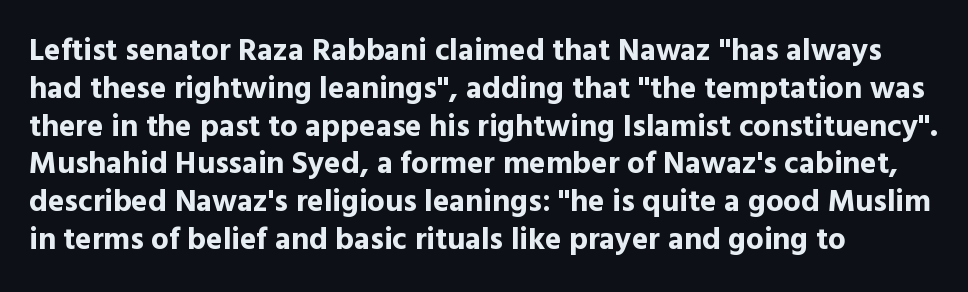
In terms of letterspacing, this is plain default setting. Nope, no serifs anywhere on these letters. The passage shown is not underscored anywhere. Upright lettering throughout. Do the characters align in a grid? No, the font is proportional. These lines are set flush left with a ragged right edge.
